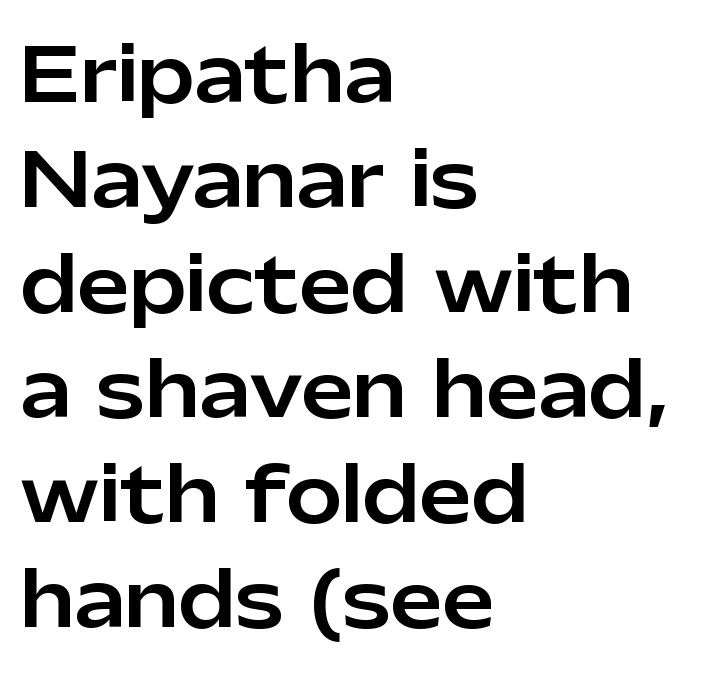
{"serif": "no", "italic": "no", "width": "normal", "stroke_contrast": "low", "x_height": "medium", "monospaced": "no", "underline": "no", "align": "left", "line_spacing": "normal", "line_spacing_ratio": 1.4, "letter_spacing": "normal", "letter_spacing_em": 0.0, "glyph_px": 75}
